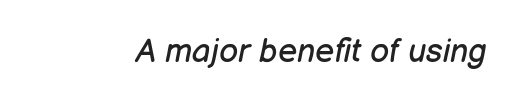
It's the slanting kind of type. The cut favours lightness, reaching ordinary text weight at its darkest. Proportional: the letters do not fall into vertical columns. Each word holds together tightly as a unit, with standard inter-letter gaps. Type without underlining.
